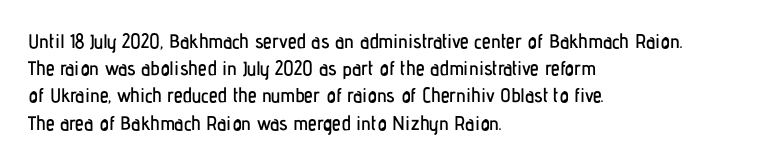
{"italic": "no", "underline": "no", "align": "left", "line_spacing": "normal", "line_spacing_ratio": 1.36, "letter_spacing": "normal", "letter_spacing_em": 0.0, "glyph_px": 20}
